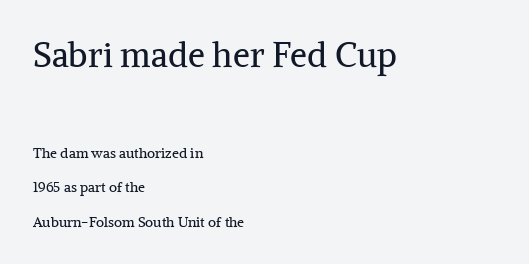
Q: Is the text bold? A: No.
Q: Is the text italic (slanted)? A: No, it is upright.
Q: Is the typeface a serif or a sans-serif typeface? A: Serif.
Q: Is the text underlined? A: No.
Q: How is the paragraph aligned? A: Left-aligned.
Q: Is the spacing between letters normal or unusually wide? A: Normal.
Q: Is the spacing between lines tight, normal or loose? A: Loose.
Q: Which block of text is set in a larger size, the first (top) or the second (bottom)? A: The first (top) one.
Q: Width (condensed, normal, or wide)? A: Normal.
Q: Stroke contrast? A: Medium.
Q: x-height? A: Medium.
Q: Monospaced? A: No.
